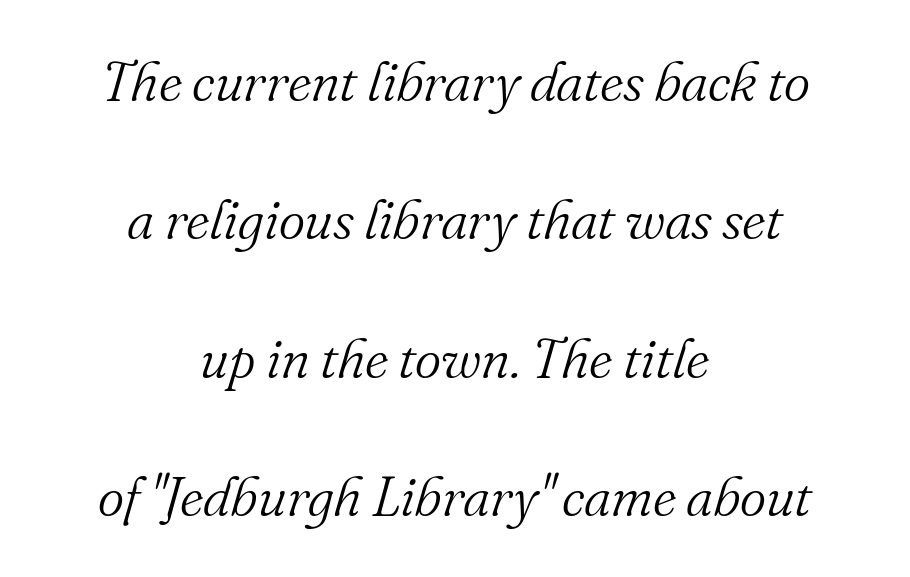
Is the stroke heavy? The answer is a plain regular-or-lighter. Check the space under the baseline: it is left empty. When letters slant like this, we call the style italic. The vertical gap from one line to the next is large.
